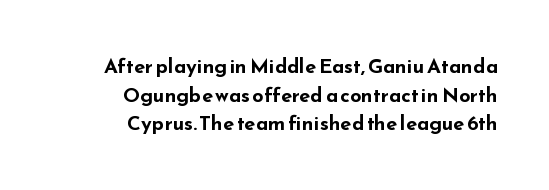
Typesetter's note: full bold, strokes at maximum text heaviness. This rendering leaves character spacing at its baseline value. Horizontal bands of white between lines are of average thickness. The rendering anchors every line to the right-hand side. Descenders are the only things crossing below the line. The font's upright variant was chosen for this text.
